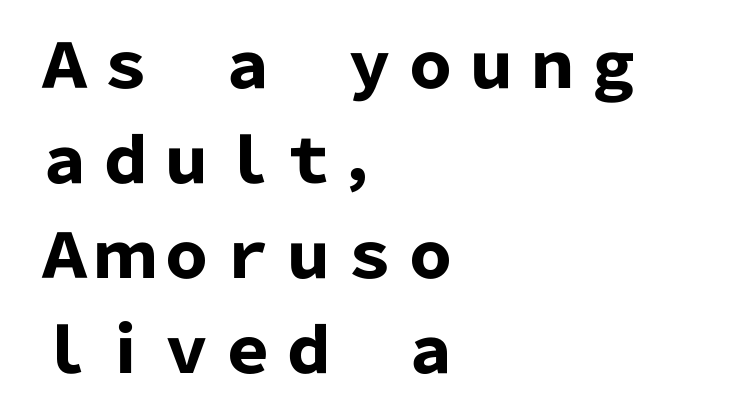
Q: Is the text bold? A: Yes.
Q: Is the text italic (slanted)? A: No, it is upright.
Q: Is the typeface a serif or a sans-serif typeface? A: Sans-serif.
Q: Is the text underlined? A: No.
Q: How is the paragraph aligned? A: Left-aligned.
Q: Is the spacing between letters normal or unusually wide? A: Normal.
Q: Is the spacing between lines tight, normal or loose? A: Normal.
Q: Width (condensed, normal, or wide)? A: Normal.
Q: Stroke contrast? A: Low.
Q: x-height? A: Medium.
Q: Monospaced? A: No.
